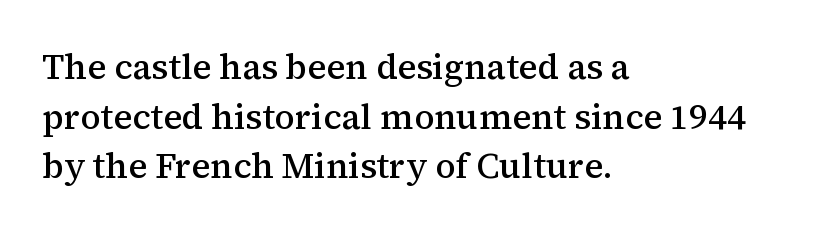
The words here are not underlined. The glyphs in this specimen are seriffed. Does the leading feel generous? No, just average. Slightly chunky letters — semibold, I'd say, not full bold. Horizontally, the lines are justified to the leading edge only.
